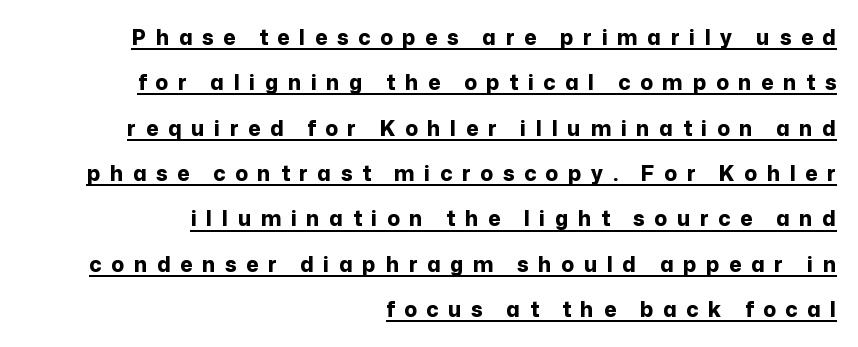
{"italic": "no", "bold": "yes", "underline": "yes", "align": "right", "line_spacing": "loose", "line_spacing_ratio": 2.16, "letter_spacing": "wide", "letter_spacing_em": 0.46, "glyph_px": 21}
